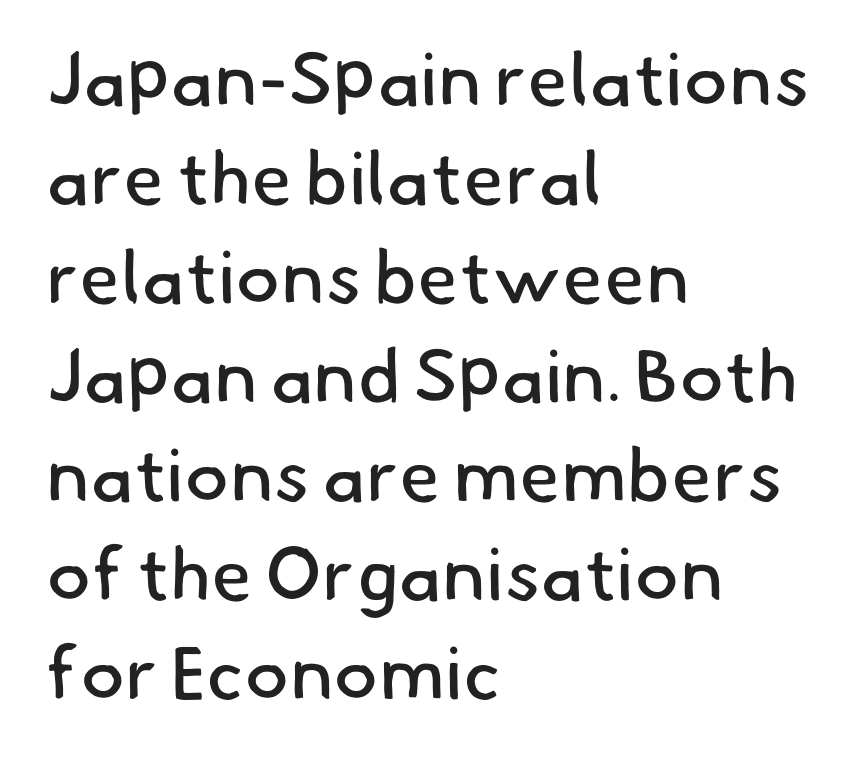
{"serif": "no", "bold": "no", "weight": "regular", "width": "normal", "stroke_contrast": "low", "x_height": "small", "monospaced": "no", "underline": "no", "align": "left", "line_spacing": "normal", "line_spacing_ratio": 1.32, "letter_spacing": "normal", "letter_spacing_em": 0.0, "glyph_px": 75}
